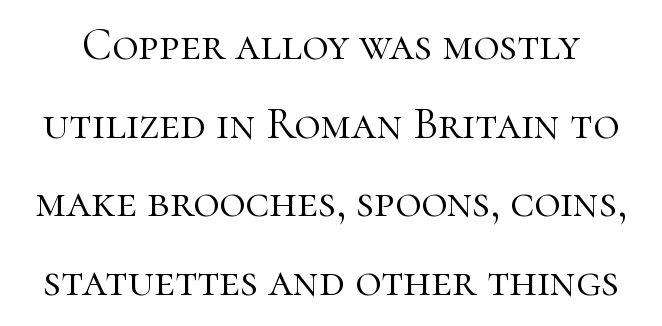
{"serif": "yes", "italic": "no", "bold": "no", "weight": "light", "width": "normal", "stroke_contrast": "high", "x_height": "medium", "monospaced": "no", "underline": "no", "line_spacing_ratio": 1.75, "letter_spacing": "normal", "letter_spacing_em": 0.0, "glyph_px": 45}
